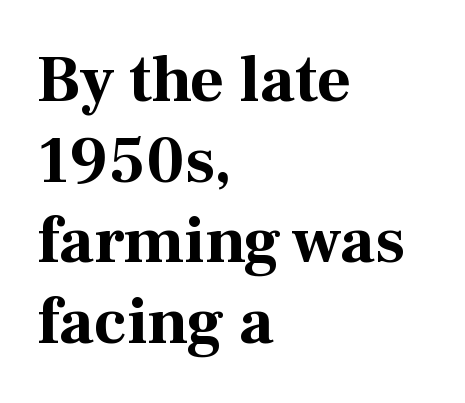
The image shows 66 px bold serif type, upright; set left-aligned, line spacing 1.22x, normal letter spacing, not underlined; medium stroke contrast and a medium x-height.
